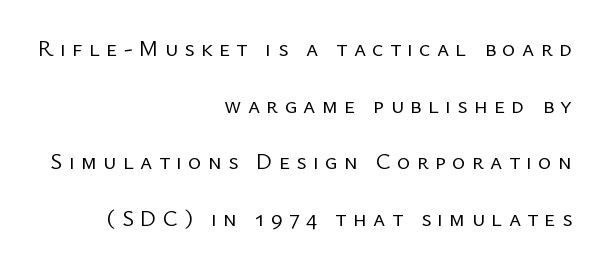
Q: Is the text bold? A: No.
Q: Is the text italic (slanted)? A: No, it is upright.
Q: Is the text underlined? A: No.
Q: How is the paragraph aligned? A: Right-aligned.
Q: Is the spacing between letters normal or unusually wide? A: Unusually wide.
Q: Is the spacing between lines tight, normal or loose? A: Loose.
